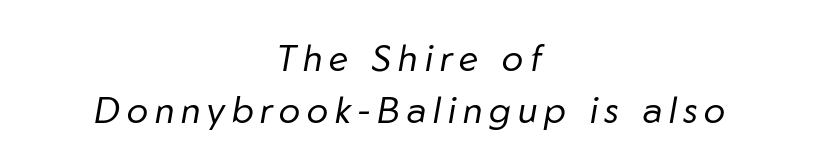
The characters are drawn with everyday or finer stroke widths. How would I describe the line gaps? Plain and ordinary. The lines in this sample share a center point and differ in where they start and stop. The typography opts for an oblique posture over an upright one.
